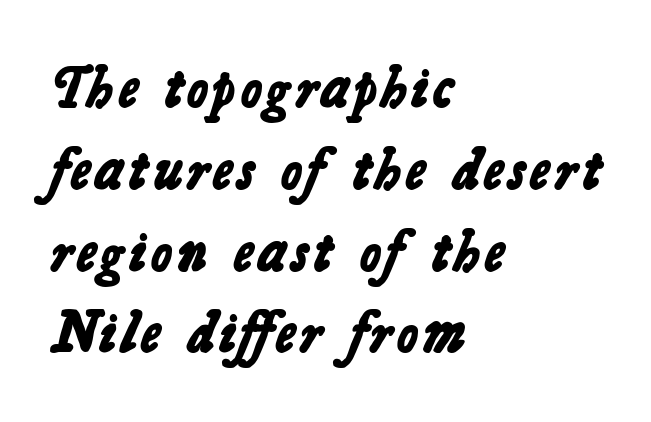
Q: Is the text bold? A: Yes.
Q: Is the typeface a serif or a sans-serif typeface? A: Sans-serif.
Q: Is the text underlined? A: No.
Q: How is the paragraph aligned? A: Left-aligned.
Q: Is the spacing between letters normal or unusually wide? A: Normal.
Q: Is the spacing between lines tight, normal or loose? A: Normal.
Q: Width (condensed, normal, or wide)? A: Normal.
Q: Stroke contrast? A: Low.
Q: x-height? A: Medium.
Q: Monospaced? A: No.
